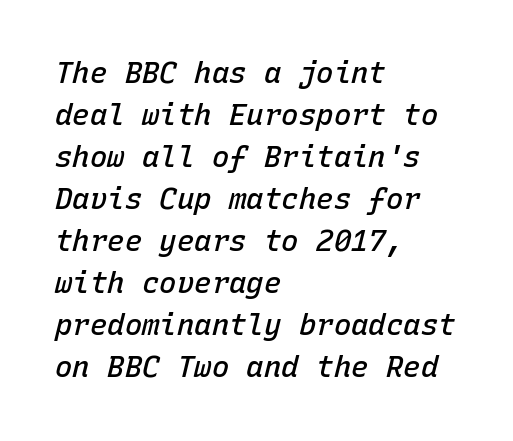
The image shows 29 px semibold type, italic (leaning right), monospaced; set left-aligned, normal line spacing (1.45x), normal letter spacing, not underlined; low stroke contrast and a medium x-height.
